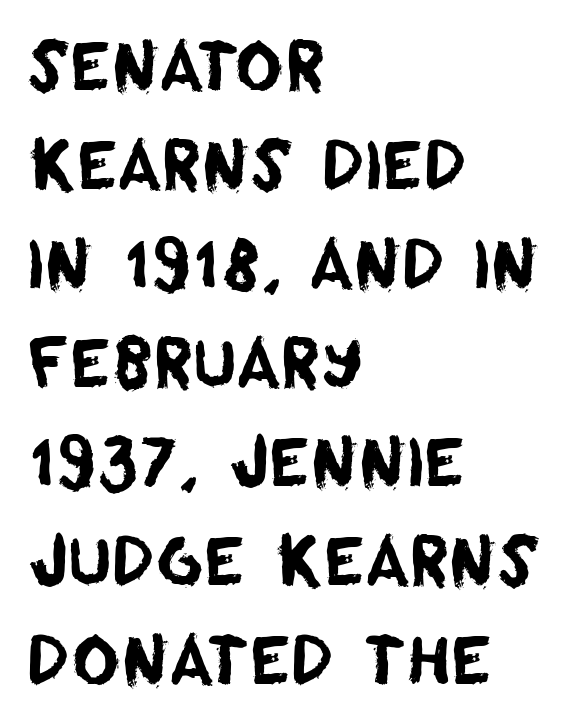
The image shows 66 px sans-serif type; set left-aligned, normal line spacing (1.5x), normal letter spacing, not underlined; low stroke contrast and a large x-height.
